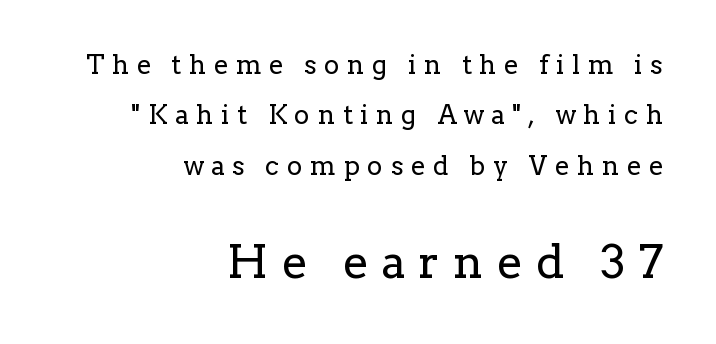
Q: Is the text bold? A: No.
Q: Is the text italic (slanted)? A: No, it is upright.
Q: Is the typeface a serif or a sans-serif typeface? A: Serif.
Q: Is the text underlined? A: No.
Q: How is the paragraph aligned? A: Right-aligned.
Q: Is the spacing between letters normal or unusually wide? A: Unusually wide.
Q: Is the spacing between lines tight, normal or loose? A: Loose.
Q: Which block of text is set in a larger size, the first (top) or the second (bottom)? A: The second (bottom) one.
Q: Width (condensed, normal, or wide)? A: Normal.
Q: Stroke contrast? A: Low.
Q: x-height? A: Medium.
Q: Monospaced? A: No.
